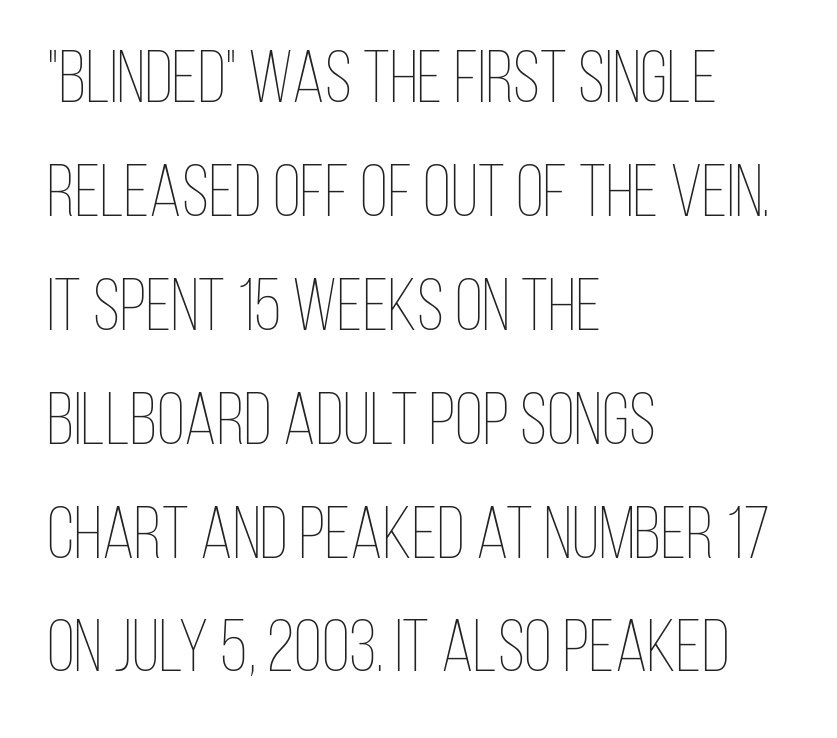
{"italic": "no", "bold": "no", "weight": "thin", "width": "condensed", "stroke_contrast": "low", "x_height": "large", "monospaced": "no", "underline": "no", "align": "left", "line_spacing": "normal", "line_spacing_ratio": 1.56, "letter_spacing": "normal", "letter_spacing_em": 0.0, "glyph_px": 73}
